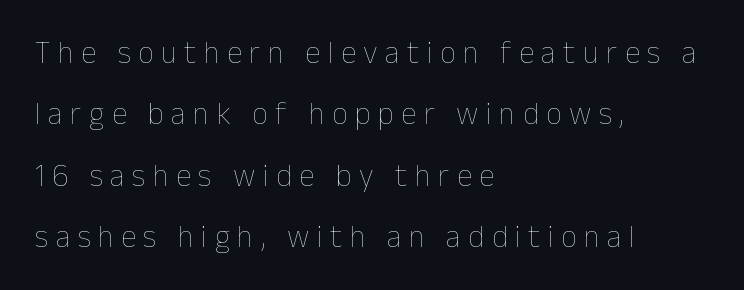
Q: Is the text bold? A: No.
Q: Is the text italic (slanted)? A: No, it is upright.
Q: Is the text underlined? A: No.
Q: How is the paragraph aligned? A: Left-aligned.
Q: Is the spacing between letters normal or unusually wide? A: Unusually wide.
Q: Is the spacing between lines tight, normal or loose? A: Loose.
Q: Width (condensed, normal, or wide)? A: Normal.
Q: Stroke contrast? A: Low.
Q: x-height? A: Medium.
Q: Monospaced? A: No.
